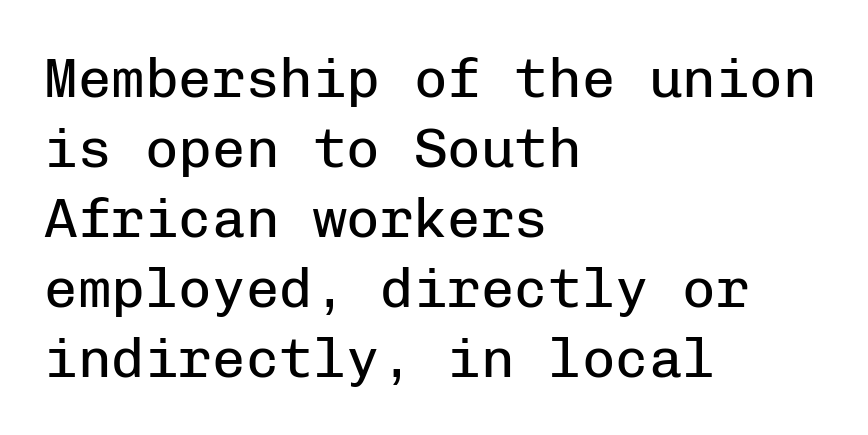
Casual observation: everything's shoved over to the left. Does the type have serifs? No, each stem ends abruptly. Stroke mass is kept to a normal reading level or below. Baseline-to-baseline distance is the conventional proportion of letter height. When letters stand straight like this, we call the style roman or upright. The rendering uses typewriter-style spacing with identical character cells.
